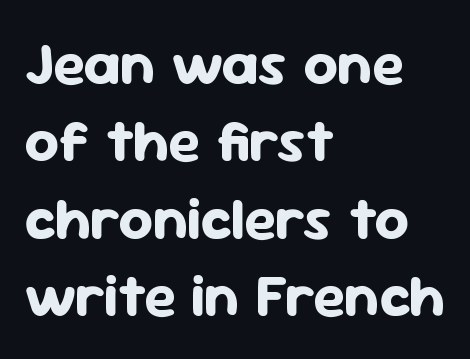
The image shows 60 px bold sans-serif type, upright; set left-aligned, normal line spacing (1.29x), normal letter spacing, not underlined; low stroke contrast and a medium x-height.
